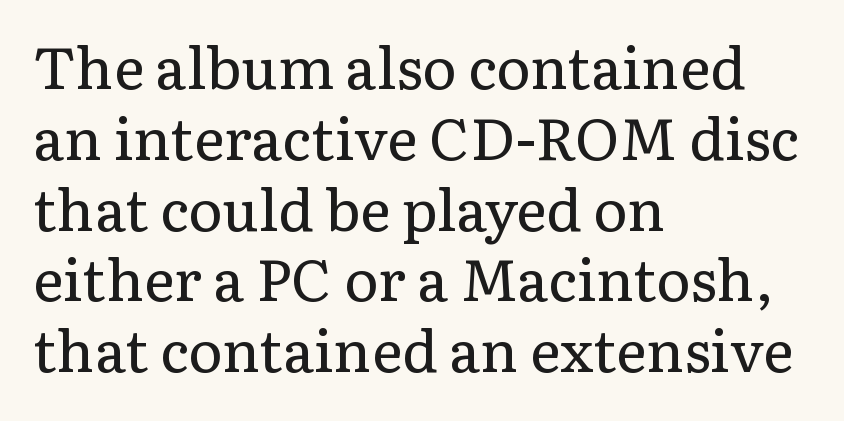
To sum up the face: it has serifs. The space beneath each line is pristine and unruled. Between one letter and the next there's only the usual sliver of space. The type sits square on the baseline with zero lean.
